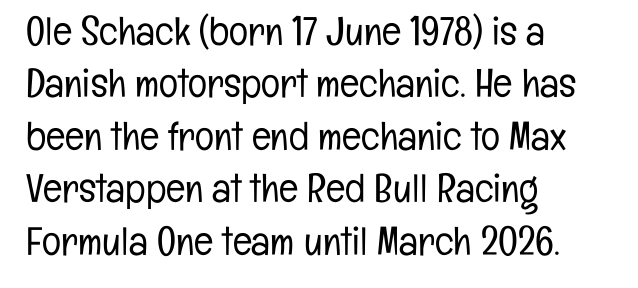
Characters follow at the spacing the type designer built in. Italic? Not at all — the glyphs are vertical. One-word summary of the alignment: left. Whoever set this chose a conventional vertical rhythm.
